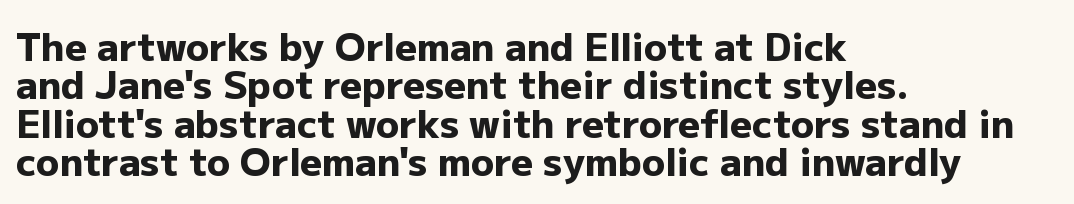
The image shows 38 px heavy sans-serif type, upright; set left-aligned, tight line spacing (1.01x), normal letter spacing, not underlined; low stroke contrast and a medium x-height.
